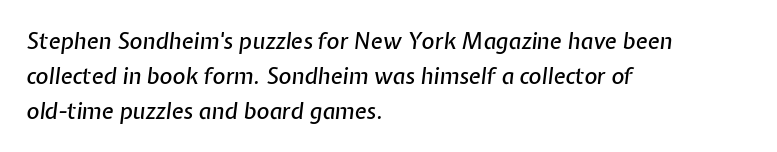
{"italic": "yes", "lean": "right", "slant_degrees": 7, "underline": "no", "align": "left", "line_spacing": "normal", "line_spacing_ratio": 1.59, "letter_spacing": "normal", "letter_spacing_em": 0.0, "glyph_px": 22}
